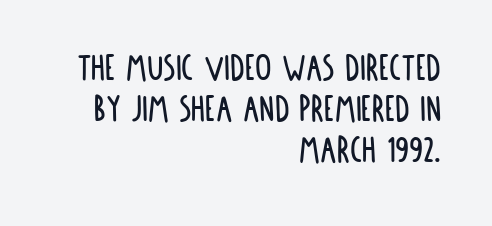
The image shows 41 px condensed sans-serif type, upright; set right-aligned, tight line spacing (1.0x), normal letter spacing, not underlined; low stroke contrast and a large x-height.
